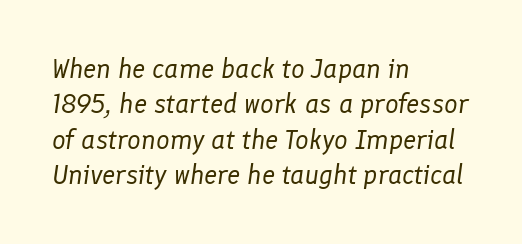
{"italic": "yes", "lean": "right", "slant_degrees": 8, "bold": "no", "underline": "no", "align": "left", "line_spacing": "normal", "line_spacing_ratio": 1.31, "letter_spacing": "normal", "letter_spacing_em": 0.0, "glyph_px": 27}
